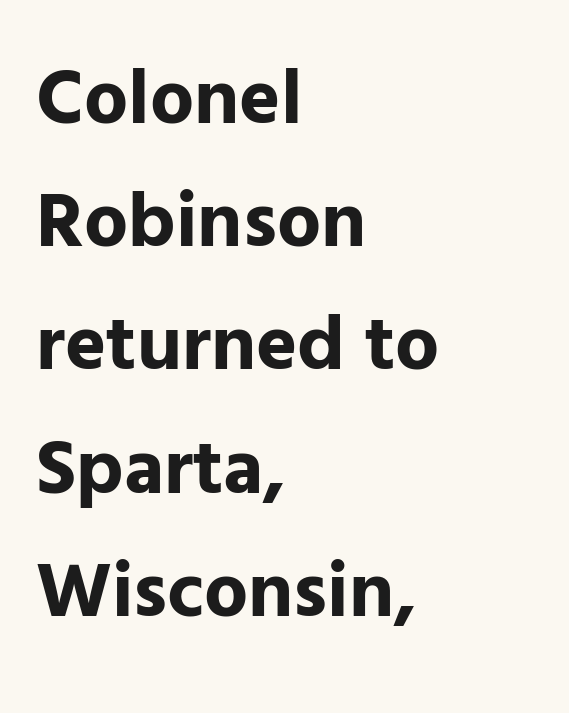
{"serif": "no", "italic": "no", "bold": "yes", "weight": "bold", "width": "normal", "stroke_contrast": "low", "x_height": "medium", "monospaced": "no", "underline": "no", "align": "left", "line_spacing": "normal", "line_spacing_ratio": 1.58, "letter_spacing": "normal", "letter_spacing_em": 0.0, "glyph_px": 78}
